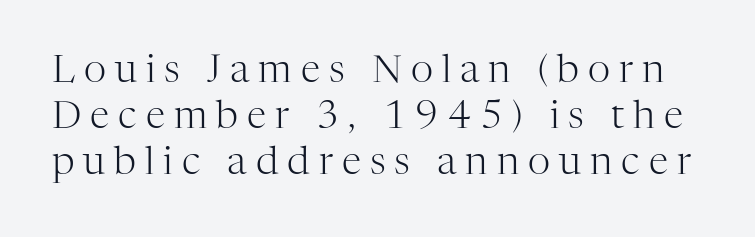
Q: Is the text bold? A: No.
Q: Is the text italic (slanted)? A: No, it is upright.
Q: Is the typeface a serif or a sans-serif typeface? A: Serif.
Q: Is the text underlined? A: No.
Q: Is the spacing between letters normal or unusually wide? A: Unusually wide.
Q: Width (condensed, normal, or wide)? A: Normal.
Q: Stroke contrast? A: High.
Q: x-height? A: Medium.
Q: Monospaced? A: No.
